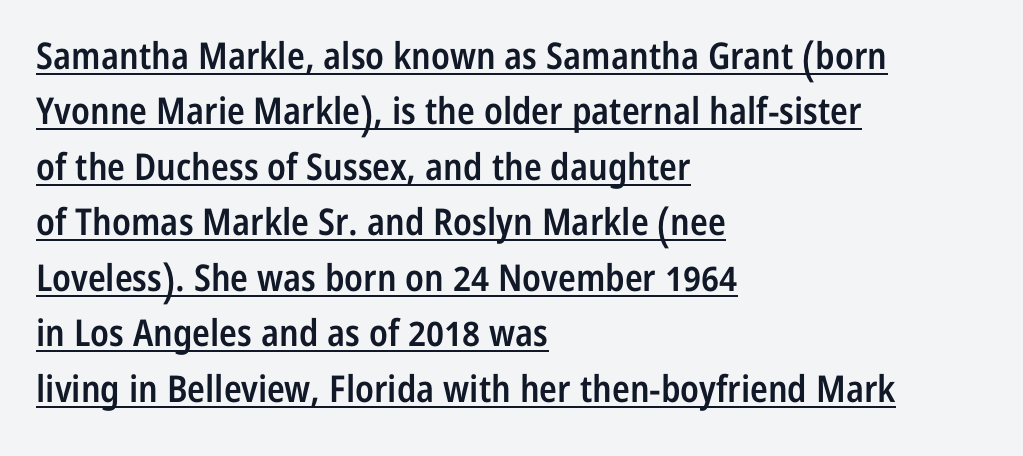
Q: Is the text bold? A: Semi-bold.
Q: Is the text italic (slanted)? A: No, it is upright.
Q: Is the typeface a serif or a sans-serif typeface? A: Sans-serif.
Q: Is the text underlined? A: Yes.
Q: How is the paragraph aligned? A: Left-aligned.
Q: Is the spacing between letters normal or unusually wide? A: Normal.
Q: Is the spacing between lines tight, normal or loose? A: Normal.
Q: Width (condensed, normal, or wide)? A: Condensed.
Q: Stroke contrast? A: Low.
Q: x-height? A: Medium.
Q: Monospaced? A: No.
